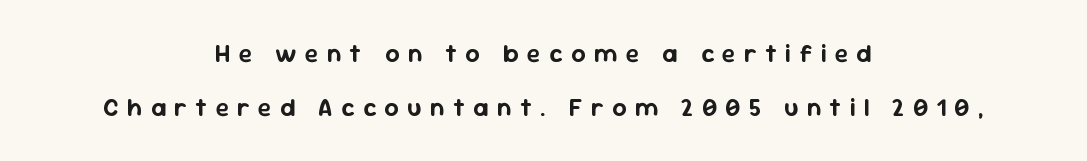
The image shows 25 px text type, upright; set centered, loose line spacing (2.15x), unusually wide letter spacing (+0.33 em), not underlined.
